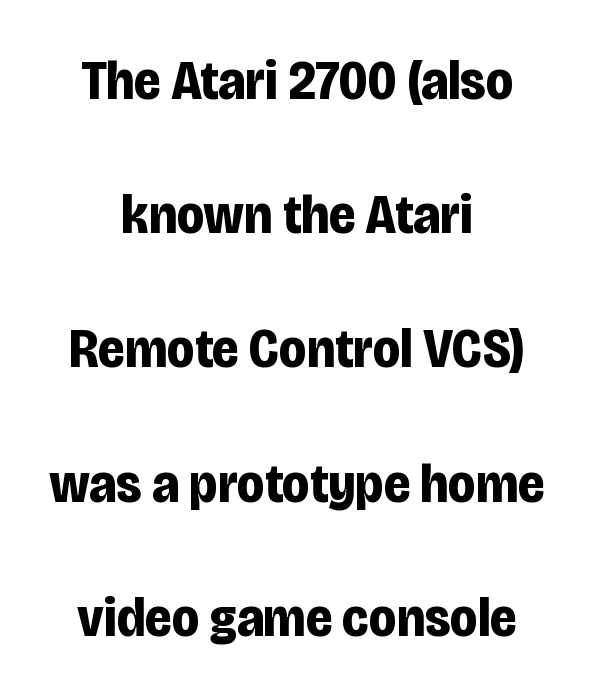
Q: Is the text bold? A: Yes.
Q: Is the text italic (slanted)? A: No, it is upright.
Q: Is the typeface a serif or a sans-serif typeface? A: Sans-serif.
Q: Is the text underlined? A: No.
Q: How is the paragraph aligned? A: Centered.
Q: Is the spacing between letters normal or unusually wide? A: Normal.
Q: Is the spacing between lines tight, normal or loose? A: Loose.
Q: Width (condensed, normal, or wide)? A: Condensed.
Q: Stroke contrast? A: Low.
Q: x-height? A: Large.
Q: Monospaced? A: No.
